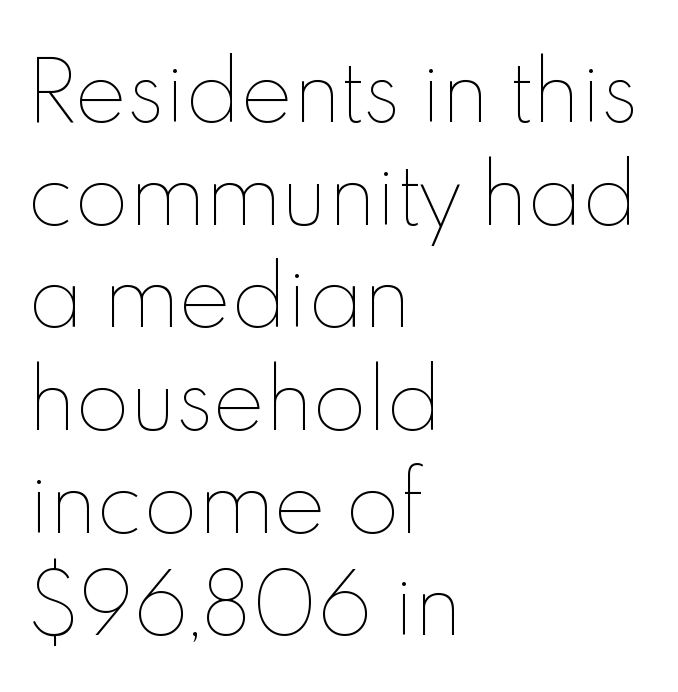
The image shows 79 px thin type, upright; set left-aligned, normal line spacing (1.3x), normal letter spacing, not underlined; a small x-height.
